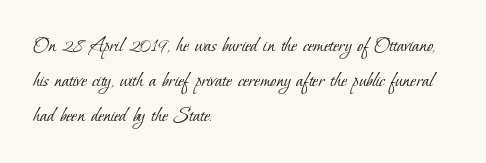
The image shows 22 px text type; set left-aligned, normal line spacing (1.59x), normal letter spacing, not underlined.
